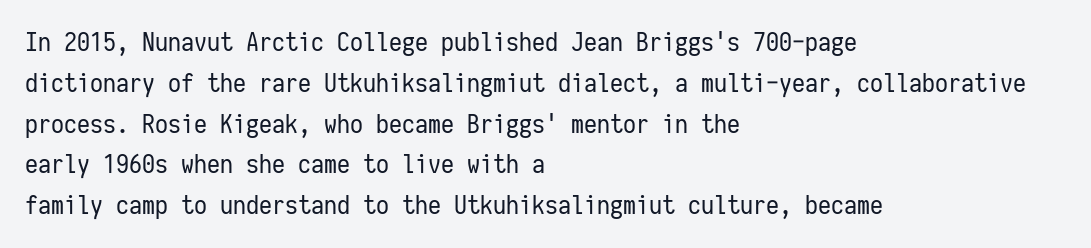
Q: Is the text bold? A: No.
Q: Is the text italic (slanted)? A: No, it is upright.
Q: Is the text underlined? A: No.
Q: How is the paragraph aligned? A: Left-aligned.
Q: Is the spacing between letters normal or unusually wide? A: Normal.
Q: Is the spacing between lines tight, normal or loose? A: Normal.
